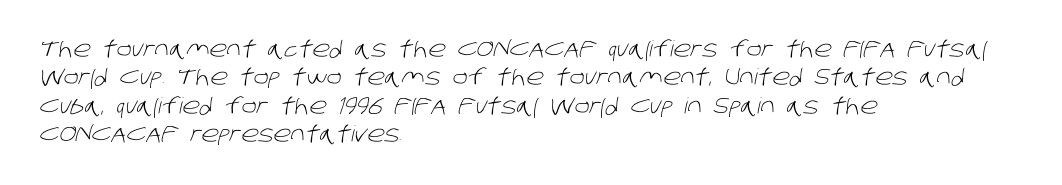
The image shows 22 px text type; set left-aligned, normal line spacing (1.29x), normal letter spacing, not underlined.
